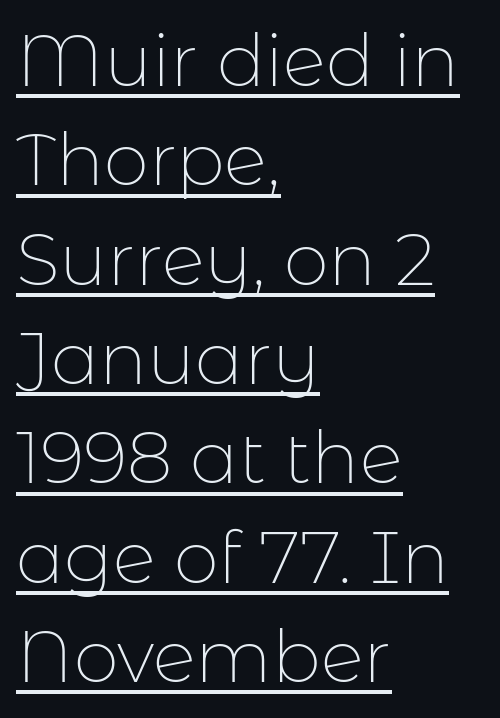
{"serif": "no", "italic": "no", "bold": "no", "weight": "thin", "width": "normal", "stroke_contrast": "low", "x_height": "medium", "monospaced": "no", "underline": "yes", "align": "left", "line_spacing": "normal", "line_spacing_ratio": 1.38, "letter_spacing": "normal", "letter_spacing_em": 0.0, "glyph_px": 72}
